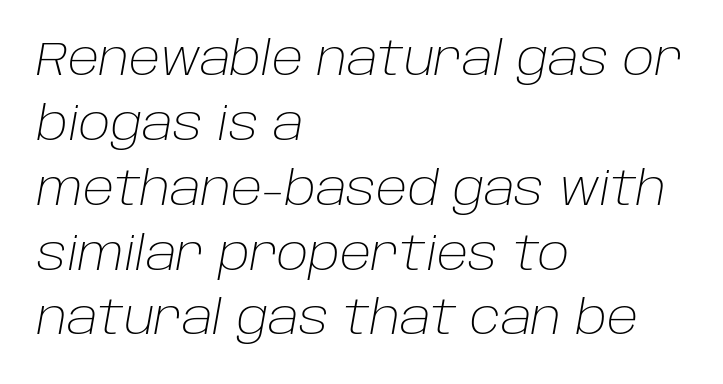
Is the block centered? No — it sits flush against the left margin. When letters slant like this, we call the style italic. This sample has the flowing, uneven cadence of proportional lettering. On a weight scale, this lands at 450 or below.
